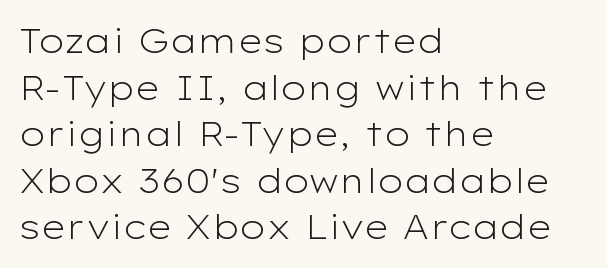
Is the letter spacing exaggerated? No — it looks like the ordinary default. Nope, no serifs anywhere on these letters. The face used here is proportionally spaced, like ordinary book or web type. Vertically, the passage feels balanced, rows spaced as you'd expect. This is roman type, the default non-slanted kind.
